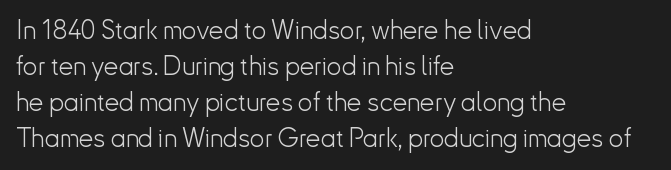
The image shows 26 px text type, upright; set left-aligned, normal line spacing (1.39x), normal letter spacing, not underlined.
